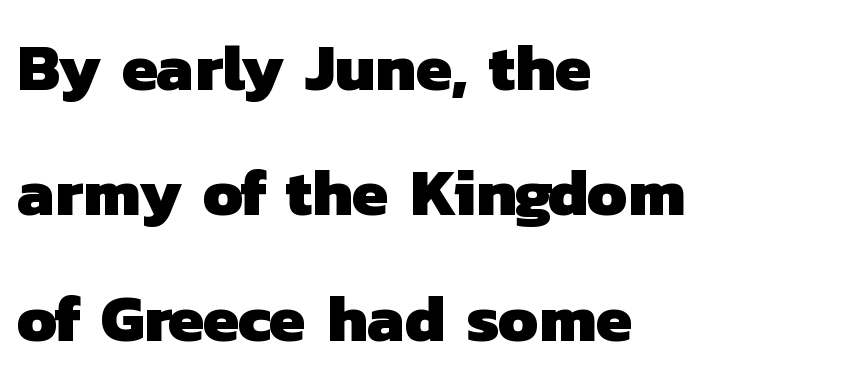
The image shows 66 px heavy sans-serif type; set left-aligned, loose line spacing (1.9x), normal letter spacing, not underlined; low stroke contrast and a medium x-height.
